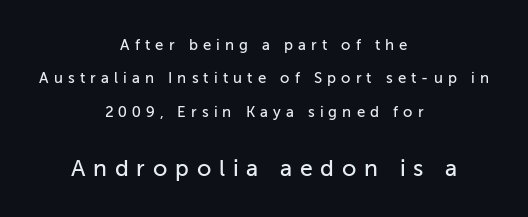
Q: Is the text italic (slanted)? A: No, it is upright.
Q: Is the text underlined? A: No.
Q: How is the paragraph aligned? A: Centered.
Q: Is the spacing between letters normal or unusually wide? A: Unusually wide.
Q: Is the spacing between lines tight, normal or loose? A: Loose.
Q: Which block of text is set in a larger size, the first (top) or the second (bottom)? A: The second (bottom) one.
